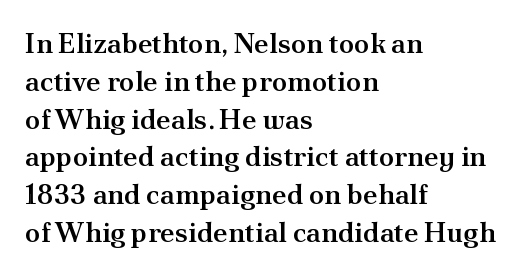
Q: Is the text bold? A: Semi-bold.
Q: Is the text italic (slanted)? A: No, it is upright.
Q: Is the typeface a serif or a sans-serif typeface? A: Serif.
Q: Is the text underlined? A: No.
Q: How is the paragraph aligned? A: Left-aligned.
Q: Is the spacing between letters normal or unusually wide? A: Normal.
Q: Is the spacing between lines tight, normal or loose? A: Normal.
Q: Width (condensed, normal, or wide)? A: Normal.
Q: Stroke contrast? A: Medium.
Q: x-height? A: Small.
Q: Monospaced? A: No.
